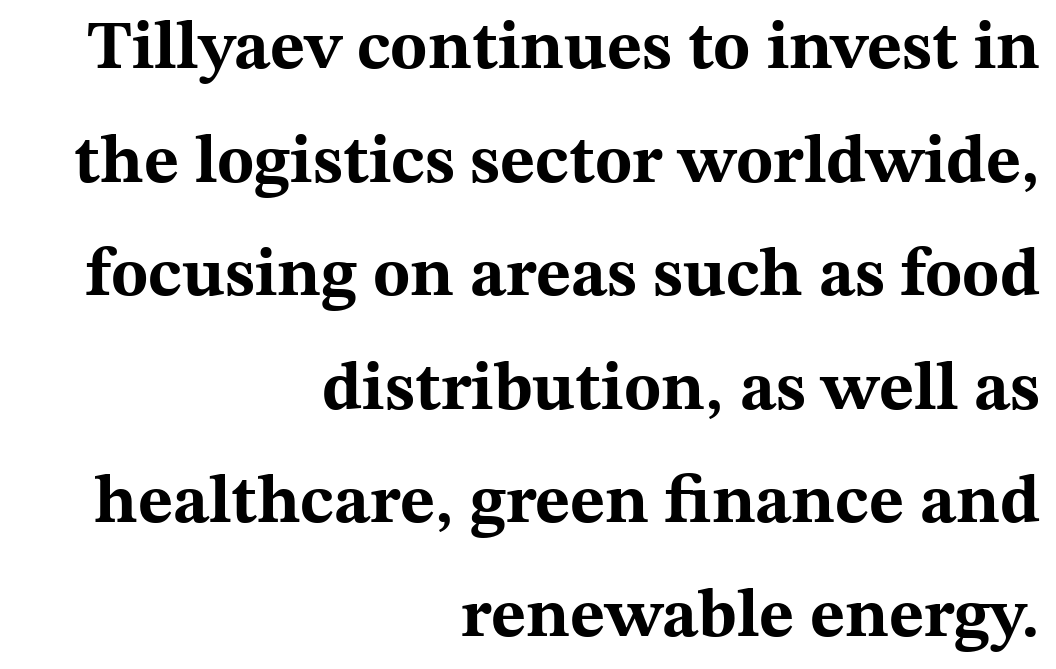
{"serif": "yes", "italic": "no", "bold": "yes", "weight": "bold", "width": "wide", "stroke_contrast": "medium", "x_height": "medium", "monospaced": "no", "underline": "no", "align": "right", "line_spacing": "normal", "line_spacing_ratio": 1.67, "letter_spacing": "normal", "letter_spacing_em": 0.0, "glyph_px": 68}
